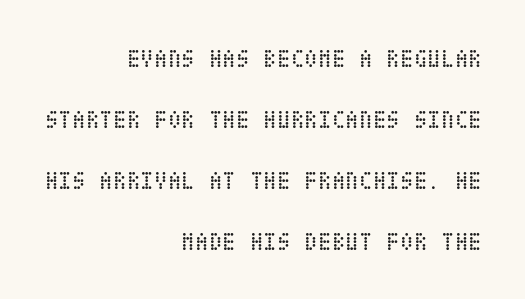
{"italic": "no", "bold": "no", "underline": "no", "align": "right", "line_spacing": "loose", "line_spacing_ratio": 2.44, "letter_spacing": "normal", "letter_spacing_em": 0.0, "glyph_px": 25}
